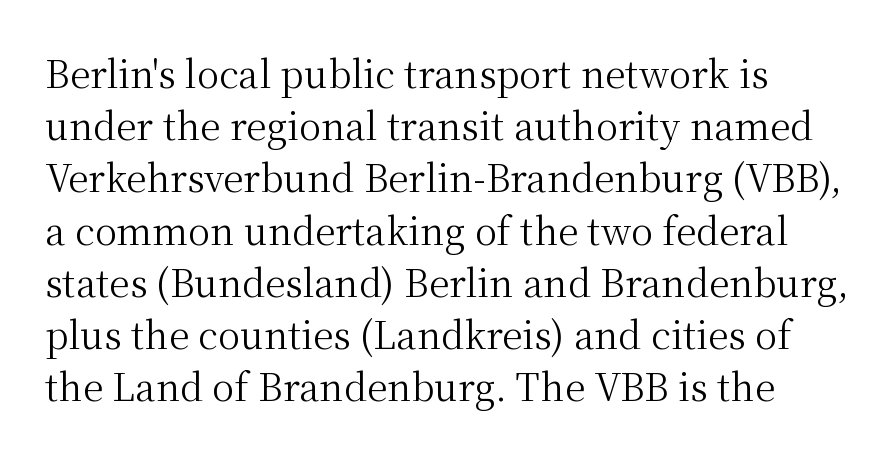
The image shows 37 px regular-weight serif type, upright; set left-aligned, normal line spacing (1.41x), normal letter spacing, not underlined; medium stroke contrast and a medium x-height.
